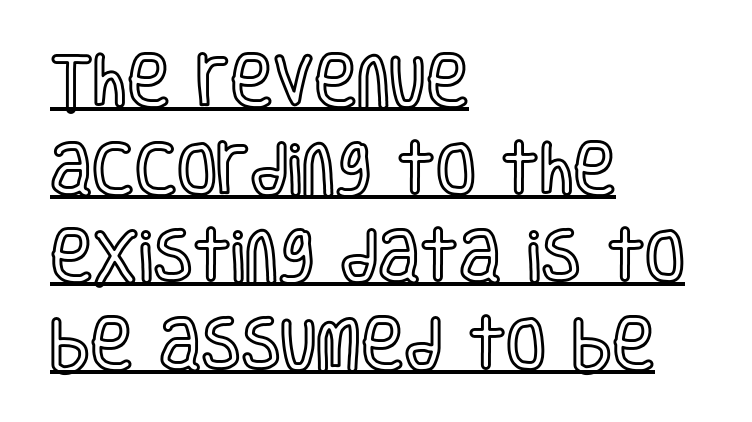
Q: Is the text italic (slanted)? A: No, it is upright.
Q: Is the text underlined? A: Yes.
Q: How is the paragraph aligned? A: Left-aligned.
Q: Is the spacing between letters normal or unusually wide? A: Normal.
Q: Is the spacing between lines tight, normal or loose? A: Normal.
Q: Width (condensed, normal, or wide)? A: Condensed.
Q: x-height? A: Large.
Q: Monospaced? A: No.
